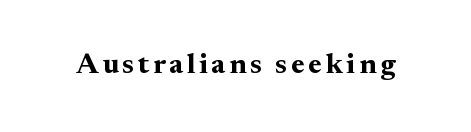
The image shows 29 px bold serif type, upright; set not underlined; medium stroke contrast and a small x-height.
